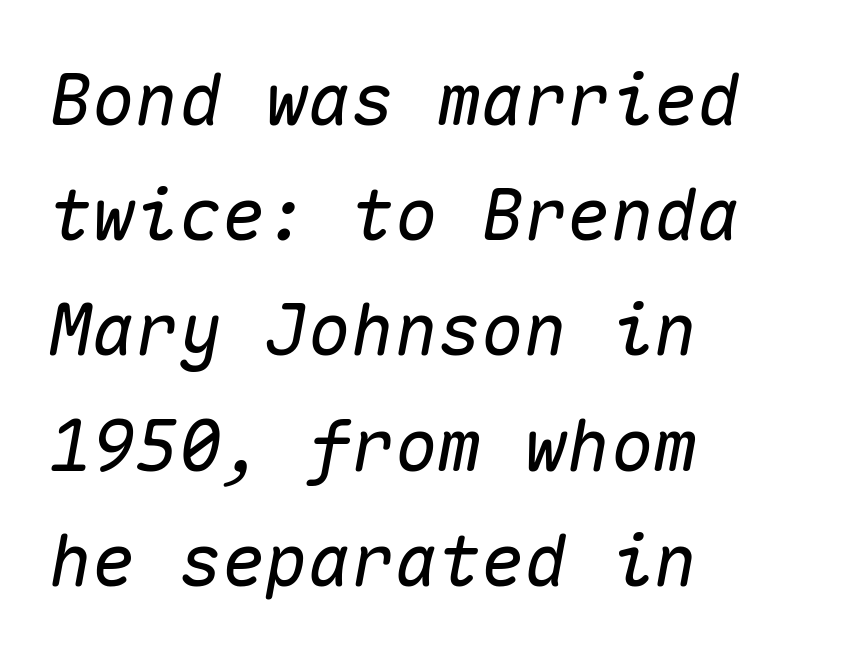
Q: Is the text italic (slanted)? A: Yes, it leans right by about 10 degrees.
Q: Is the text underlined? A: No.
Q: How is the paragraph aligned? A: Left-aligned.
Q: Is the spacing between letters normal or unusually wide? A: Normal.
Q: Is the spacing between lines tight, normal or loose? A: Normal.
Q: Width (condensed, normal, or wide)? A: Normal.
Q: Stroke contrast? A: Medium.
Q: x-height? A: Medium.
Q: Monospaced? A: Yes.
